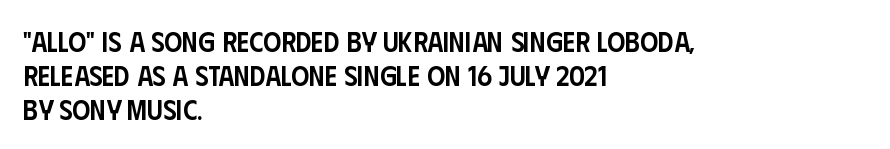
Q: Is the text bold? A: Semi-bold.
Q: Is the text italic (slanted)? A: No, it is upright.
Q: Is the typeface a serif or a sans-serif typeface? A: Sans-serif.
Q: Is the text underlined? A: No.
Q: How is the paragraph aligned? A: Left-aligned.
Q: Is the spacing between letters normal or unusually wide? A: Normal.
Q: Width (condensed, normal, or wide)? A: Condensed.
Q: Stroke contrast? A: Low.
Q: x-height? A: Large.
Q: Monospaced? A: No.
